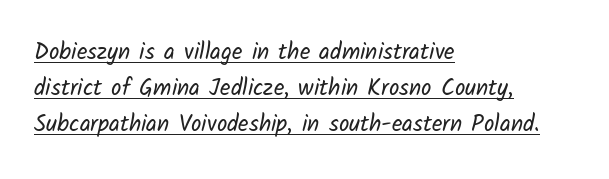
{"bold": "no", "underline": "yes", "align": "left", "line_spacing": "normal", "line_spacing_ratio": 1.57, "letter_spacing": "normal", "letter_spacing_em": 0.0, "glyph_px": 23}
